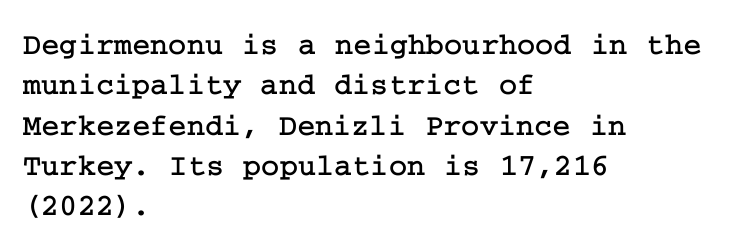
The image shows 31 px serif type, upright; set left-aligned, normal line spacing (1.3x), normal letter spacing, not underlined; low stroke contrast and a medium x-height.
